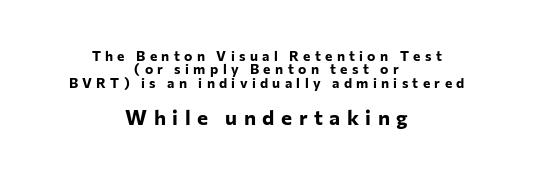
The letters stand upright; this is a roman face. A typesetter would call this leading minimal, almost set solid. Bigger letters appear in the bottom chunk; the top chunk is reduced. These lines carry a lot of weight — the face is fully bold. Underlining? Definitely not there.
